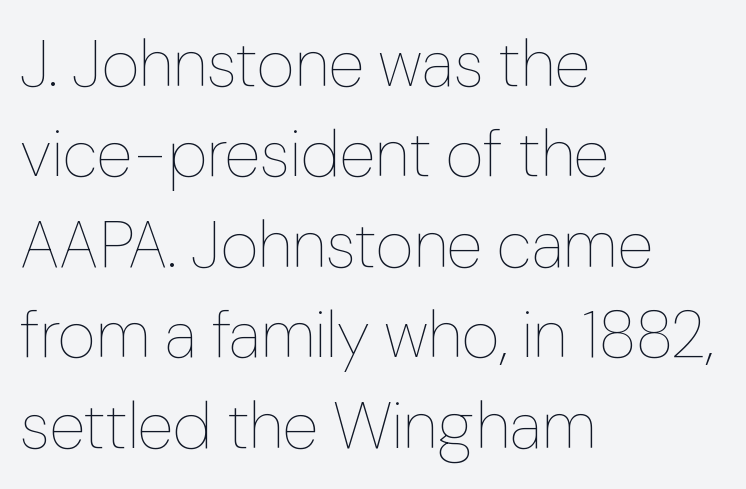
Weight: regular or lighter. Each letter keeps its own natural width here, so spacing adapts to shape. No italicization has been applied; the sample stays upright. A student would call this left alignment; a typographer would say flush left, rag right.
